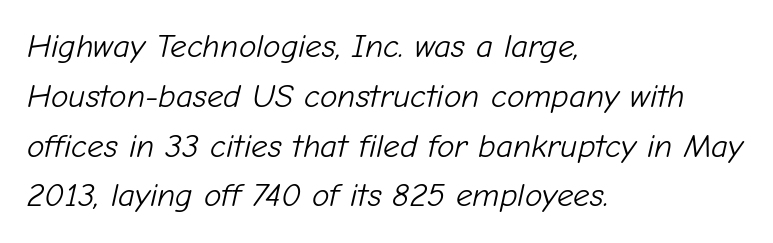
The image shows 33 px light type, italic (leaning right); set left-aligned, normal line spacing (1.51x), normal letter spacing, not underlined; low stroke contrast and a medium x-height.
